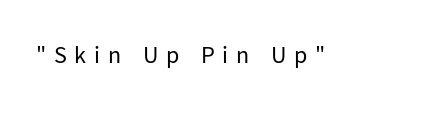
The space directly below the letters is spotless. The letters are spread apart with noticeably loose tracking. Upright lettering throughout. A light-to-regular cut is what we see here.
